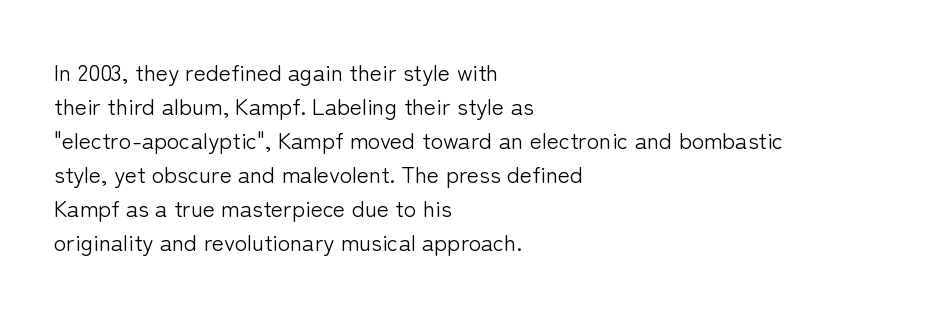
Q: Is the text bold? A: No.
Q: Is the text italic (slanted)? A: No, it is upright.
Q: Is the text underlined? A: No.
Q: How is the paragraph aligned? A: Left-aligned.
Q: Is the spacing between letters normal or unusually wide? A: Normal.
Q: Is the spacing between lines tight, normal or loose? A: Normal.
